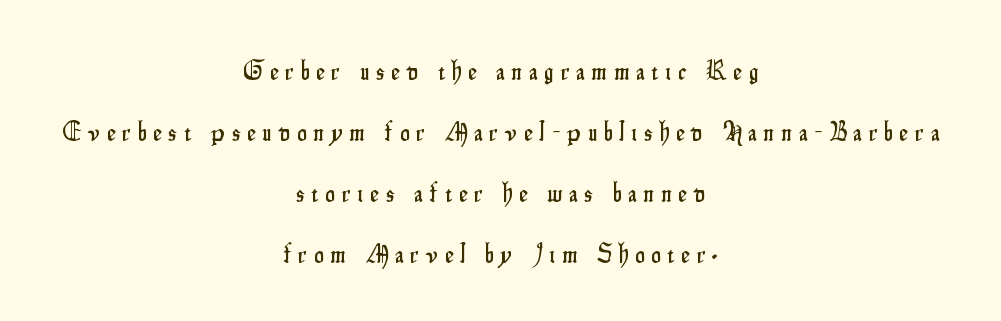
Line spacing here is loose. Quick note: underline off. Teacher's note: observe the equal gaps on both sides — that is centered alignment. Is the letter spacing exaggerated? Yes — the characters are pushed far apart.
